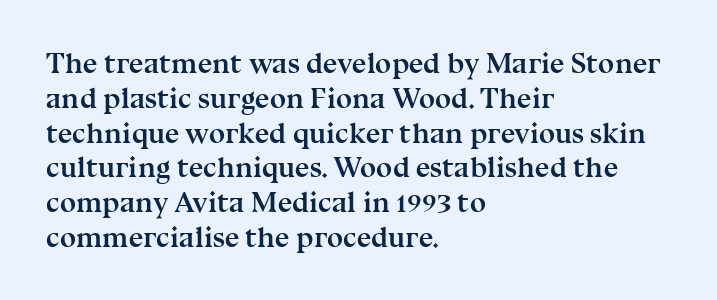
{"serif": "yes", "italic": "no", "bold": "yes", "weight": "semibold", "width": "normal", "stroke_contrast": "medium", "x_height": "medium", "monospaced": "no", "underline": "no", "align": "left", "line_spacing_ratio": 1.2, "letter_spacing": "normal", "letter_spacing_em": 0.0, "glyph_px": 29}
